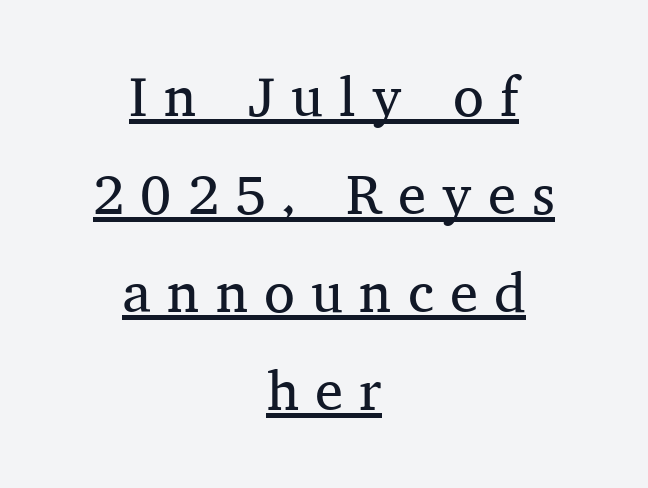
The image shows 56 px regular-weight serif type, upright; set centered, line spacing 1.75x, unusually wide letter spacing (+0.29 em), underlined; medium stroke contrast and a medium x-height.
